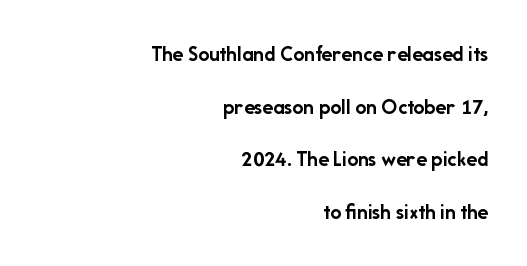
If you drew a line through each stem, it would be perfectly vertical. In terms of leading, this rendering errs on the spacious side. Summary of weight: heavy, a full bold. The gaps between neighbouring characters are ordinary and unremarkable. This sample is right-justified, so line beginnings fall wherever the words allow. Lines of text with bare space underneath.
